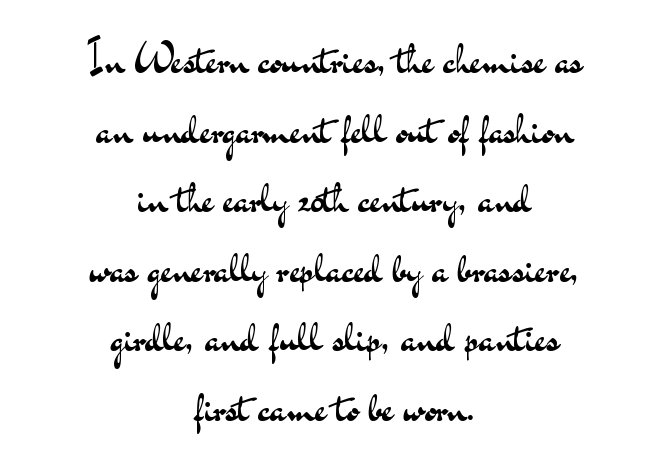
The image shows 44 px regular-weight, wide sans-serif type; set centered, normal line spacing (1.58x), normal letter spacing, not underlined; medium stroke contrast and a small x-height.
